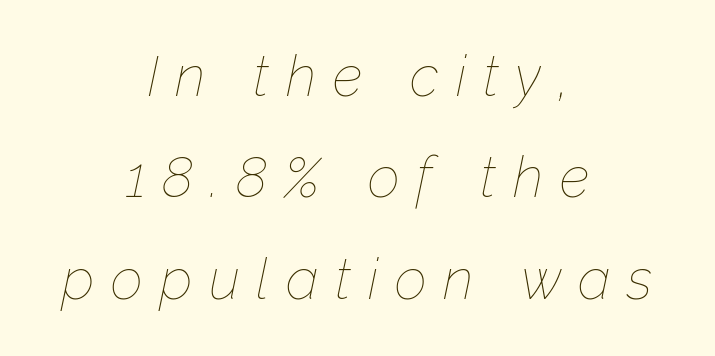
{"italic": "yes", "lean": "right", "slant_degrees": 12, "bold": "no", "weight": "thin", "width": "normal", "stroke_contrast": "low", "x_height": "medium", "monospaced": "no", "underline": "no", "align": "center", "line_spacing_ratio": 1.81, "letter_spacing": "wide", "letter_spacing_em": 0.3, "glyph_px": 56}
